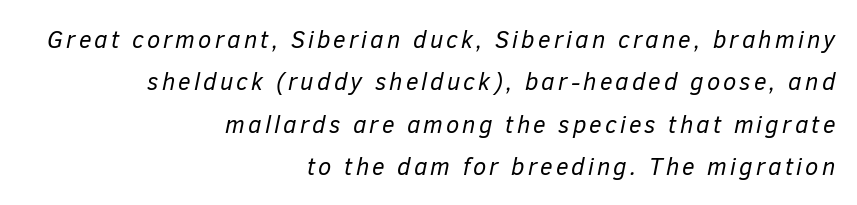
Q: Is the text bold? A: No.
Q: Is the text italic (slanted)? A: Yes, it leans right by about 12 degrees.
Q: Is the text underlined? A: No.
Q: How is the paragraph aligned? A: Right-aligned.
